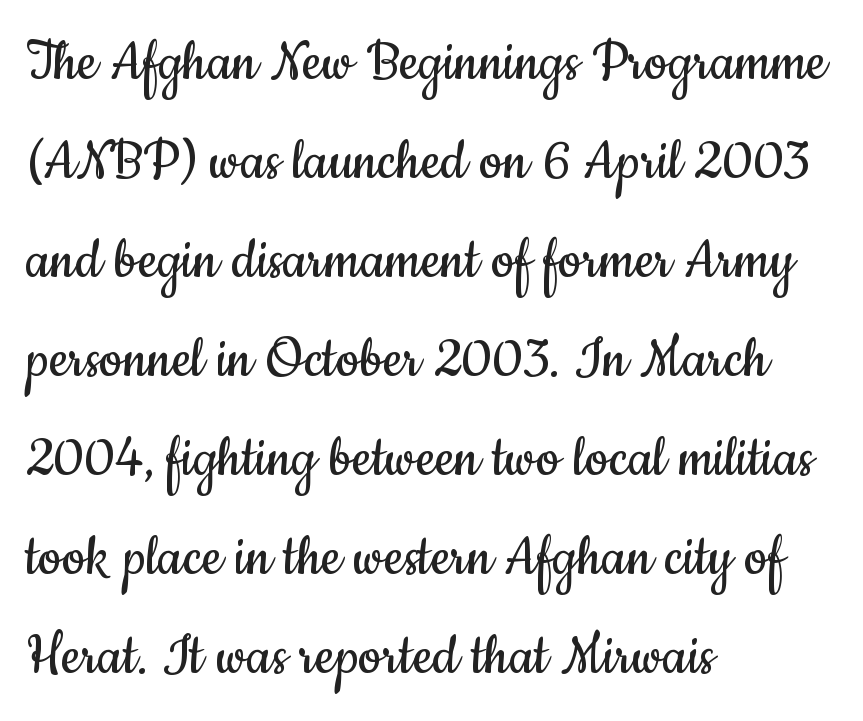
Q: Is the text bold? A: No.
Q: Is the text italic (slanted)? A: Yes.
Q: Is the typeface a serif or a sans-serif typeface? A: Sans-serif.
Q: Is the text underlined? A: No.
Q: How is the paragraph aligned? A: Left-aligned.
Q: Is the spacing between letters normal or unusually wide? A: Normal.
Q: Is the spacing between lines tight, normal or loose? A: Normal.
Q: Width (condensed, normal, or wide)? A: Condensed.
Q: Stroke contrast? A: Low.
Q: x-height? A: Small.
Q: Monospaced? A: No.
